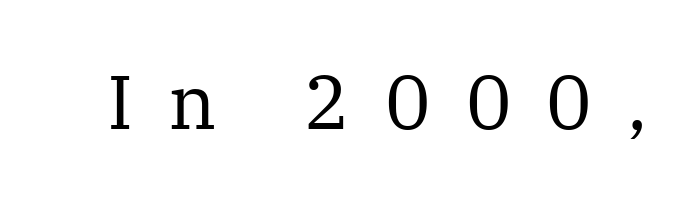
Q: Is the text bold? A: No.
Q: Is the text italic (slanted)? A: No, it is upright.
Q: Is the typeface a serif or a sans-serif typeface? A: Serif.
Q: Is the text underlined? A: No.
Q: Is the spacing between letters normal or unusually wide? A: Unusually wide.
Q: Width (condensed, normal, or wide)? A: Normal.
Q: Stroke contrast? A: Medium.
Q: x-height? A: Medium.
Q: Monospaced? A: No.
